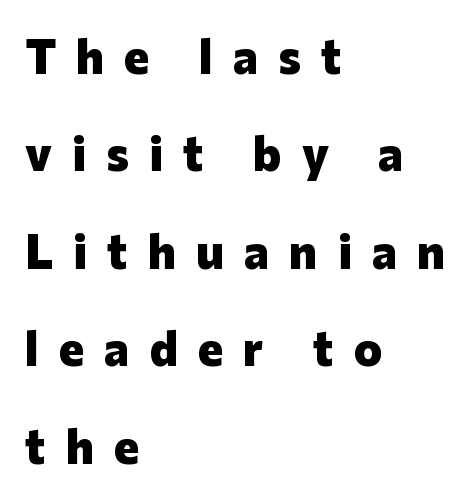
This rendering employs a face without finishing strokes, i.e., a sans-serif. The rag falls on the right side of this text block. The space between consecutive lines is lavish. Descenders are the only things crossing below the line. Each word looks stretched out because of the extra space between its letters.
